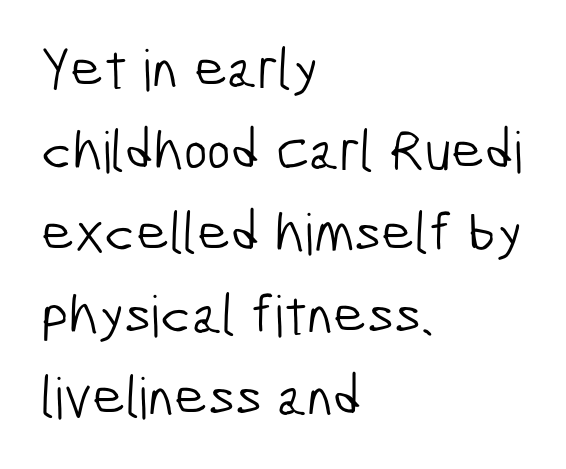
All the whitespace from short lines collects on the right. The passage shown is typed in a proportional face where columns would drift. Stems and bowls with no extra thickness — not bold. I'd call this a sans setting — the letters go barefoot. The type is set solid horizontally, with unmodified tracking.
